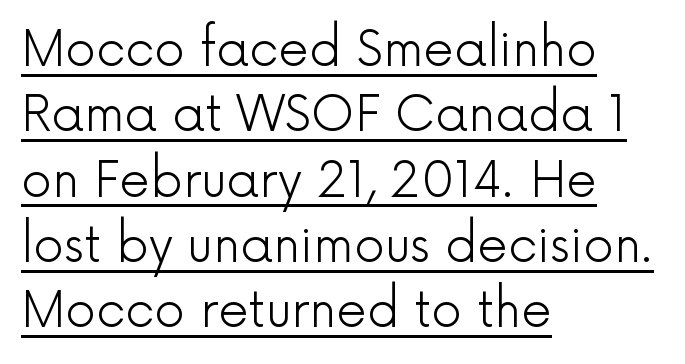
Q: Is the text bold? A: No.
Q: Is the text italic (slanted)? A: No, it is upright.
Q: Is the typeface a serif or a sans-serif typeface? A: Sans-serif.
Q: Is the text underlined? A: Yes.
Q: How is the paragraph aligned? A: Left-aligned.
Q: Is the spacing between letters normal or unusually wide? A: Normal.
Q: Is the spacing between lines tight, normal or loose? A: Normal.
Q: Width (condensed, normal, or wide)? A: Normal.
Q: x-height? A: Medium.
Q: Monospaced? A: No.
